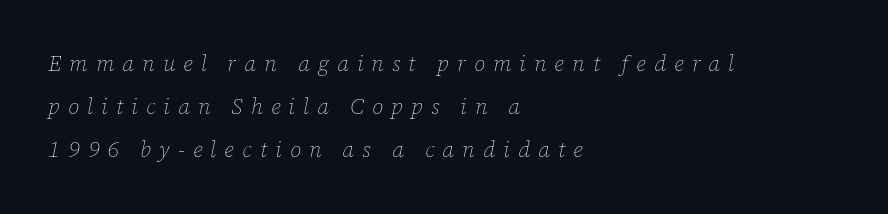
{"italic": "yes", "lean": "right", "slant_degrees": 12, "bold": "no", "underline": "no", "align": "left", "line_spacing": "loose", "line_spacing_ratio": 1.96, "letter_spacing": "wide", "letter_spacing_em": 0.37, "glyph_px": 22}
